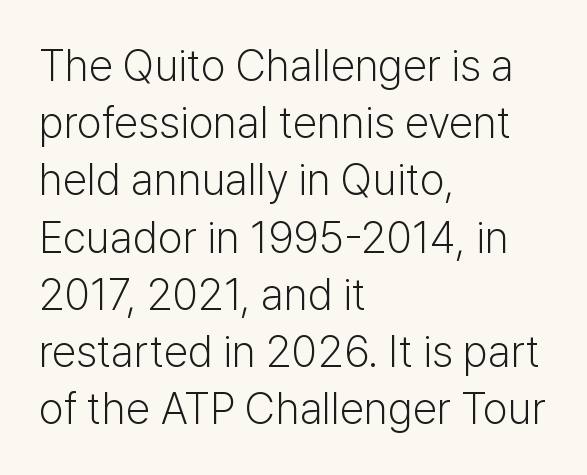
Heaviness? Minimal to ordinary, like unemphasized prose. The letters stand upright; this is a roman face. Line spacing here is normal. There is no visible air inserted between adjacent glyphs. Visually the block forms a straight wall on the left and a jagged coastline on the right. Varying glyph widths throughout — classic text-font behaviour.
